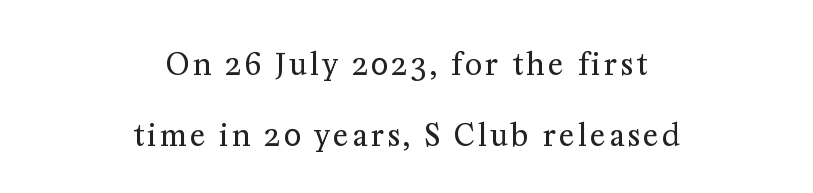
The lines are quadded center. Descenders hang freely into open space. A typesetter would call this proportional, since set widths differ per character. Ordinary non-slanted type is in use. Horizontal bands of white between lines are thick stripes.
